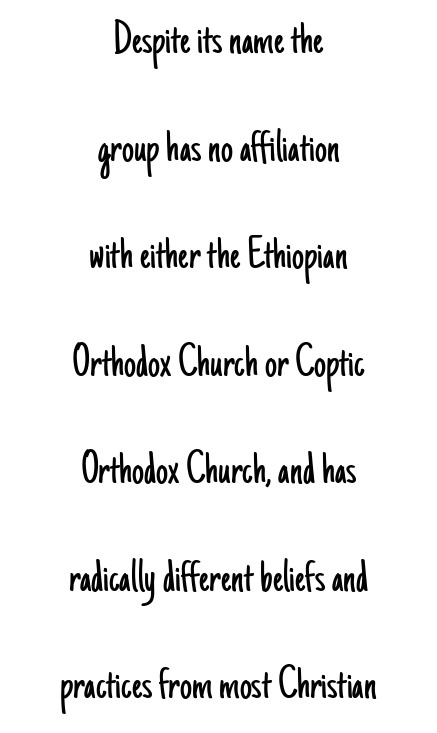
{"serif": "no", "italic": "no", "bold": "no", "weight": "light", "width": "condensed", "stroke_contrast": "low", "x_height": "small", "monospaced": "no", "underline": "no", "align": "center", "line_spacing": "loose", "line_spacing_ratio": 2.24, "letter_spacing": "normal", "letter_spacing_em": 0.0, "glyph_px": 48}
